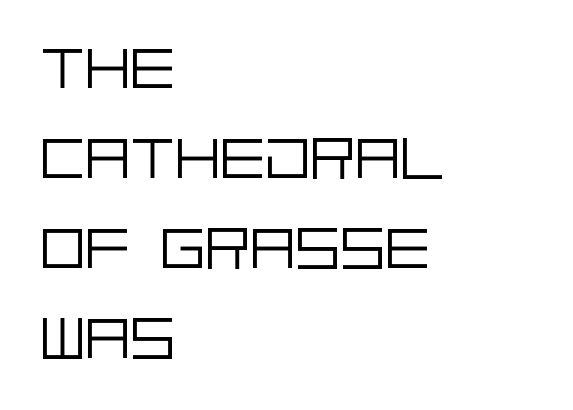
The image shows 60 px light sans-serif type, upright; set left-aligned, normal line spacing (1.5x), normal letter spacing, not underlined; low stroke contrast and a large x-height.
